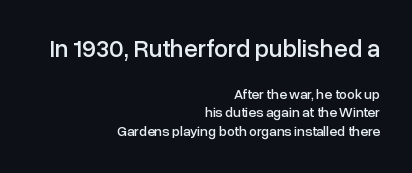
{"italic": "no", "underline": "no", "align": "right", "line_spacing": "normal", "line_spacing_ratio": 1.32, "letter_spacing": "normal", "letter_spacing_em": 0.0, "larger_block": "first", "size_ratio": 1.79, "glyph_px": 25}
